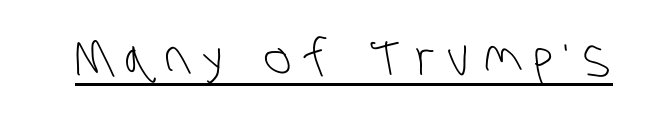
{"serif": "no", "bold": "no", "weight": "light", "width": "condensed", "stroke_contrast": "low", "x_height": "large", "monospaced": "no", "underline": "yes", "letter_spacing": "wide", "letter_spacing_em": 0.22, "glyph_px": 52}
